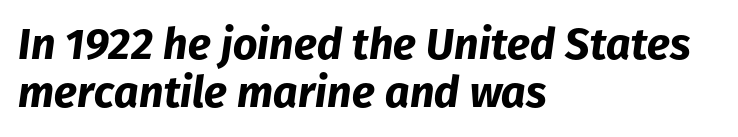
{"italic": "yes", "lean": "right", "slant_degrees": 8, "bold": "yes", "weight": "bold", "width": "normal", "stroke_contrast": "low", "x_height": "medium", "monospaced": "no", "underline": "no", "align": "left", "line_spacing": "tight", "line_spacing_ratio": 1.11, "letter_spacing": "normal", "letter_spacing_em": 0.0, "glyph_px": 43}
